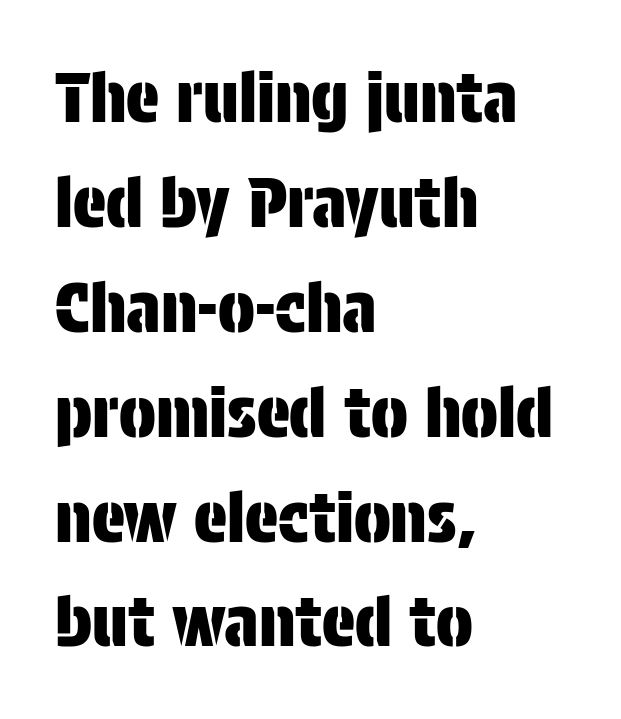
{"serif": "no", "italic": "no", "width": "condensed", "stroke_contrast": "low", "x_height": "large", "monospaced": "no", "underline": "no", "align": "left", "line_spacing": "normal", "line_spacing_ratio": 1.52, "letter_spacing": "normal", "letter_spacing_em": 0.0, "glyph_px": 69}
